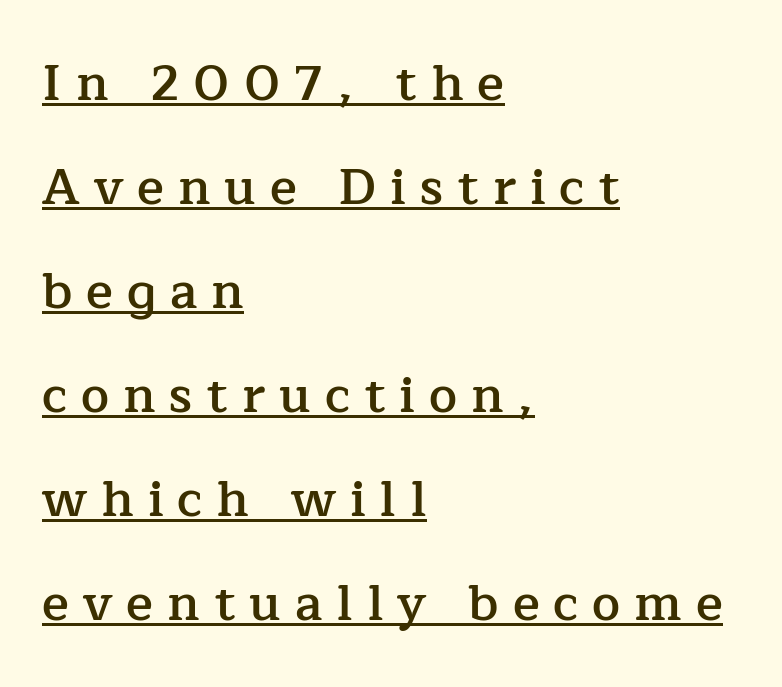
Strokes here are thickened, but only to semibold level. The designer went with a serif here, giving each stem small feet. Horizontal alignment here is leftward, the default for most running prose. It's the straight-up-and-down kind of type.
